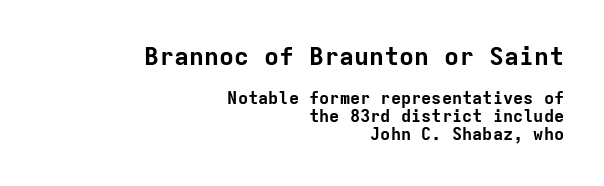
The image shows 25 px bold type, upright; set right-aligned, tight line spacing (1.07x), normal letter spacing, not underlined; the first (top) block is 1.47x larger.
